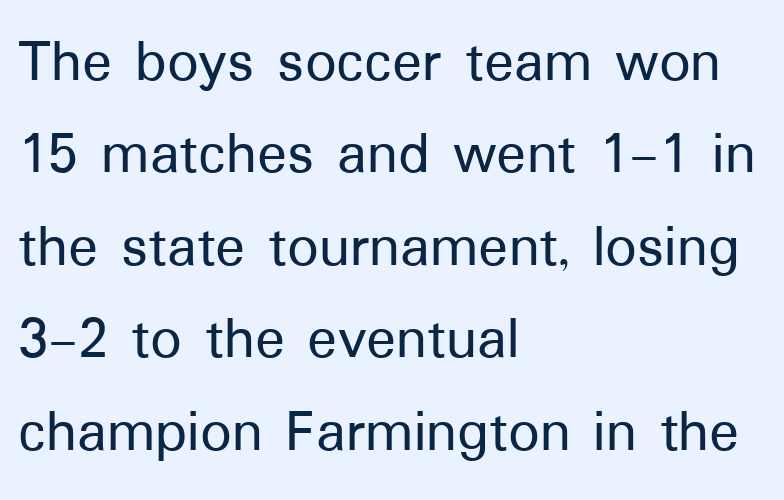
Q: Is the text italic (slanted)? A: No, it is upright.
Q: Is the typeface a serif or a sans-serif typeface? A: Sans-serif.
Q: Is the text underlined? A: No.
Q: How is the paragraph aligned? A: Left-aligned.
Q: Is the spacing between letters normal or unusually wide? A: Normal.
Q: Is the spacing between lines tight, normal or loose? A: Normal.
Q: Width (condensed, normal, or wide)? A: Normal.
Q: Stroke contrast? A: Low.
Q: x-height? A: Medium.
Q: Monospaced? A: No.
